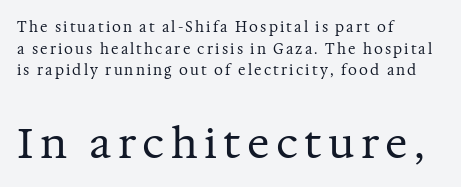
The leading is moderate, giving the passage an even texture. Larger block? The one below; the one above is distinctly smaller. Looks like regular typesetting: each glyph gets only the width it needs. Posture: vertical. No chunkiness to these letters — they're not bold.
